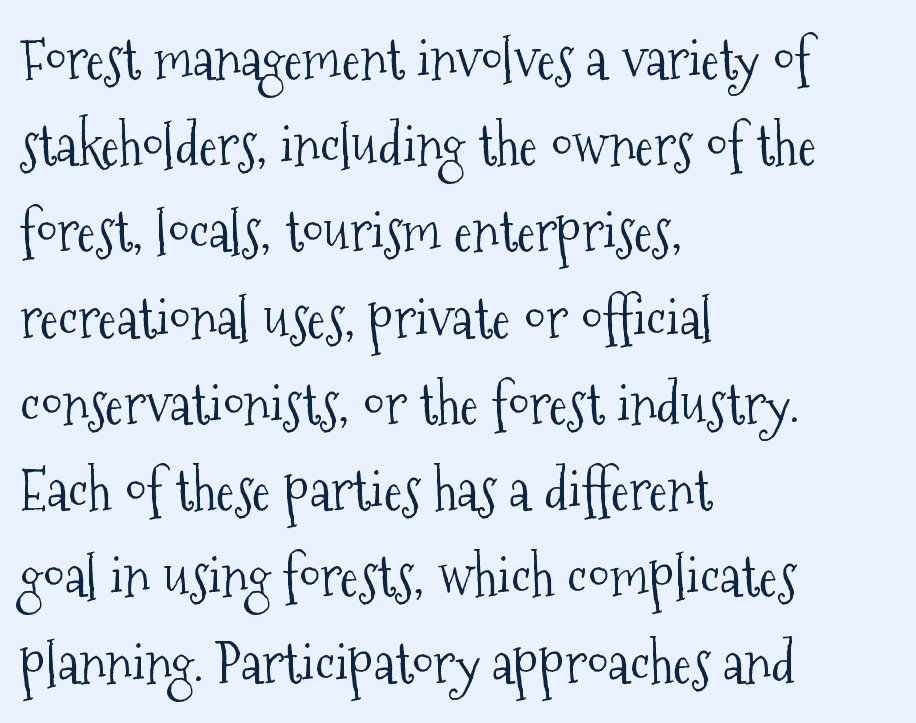
Q: Is the text bold? A: No.
Q: Is the text italic (slanted)? A: No, it is upright.
Q: Is the typeface a serif or a sans-serif typeface? A: Serif.
Q: Is the text underlined? A: No.
Q: How is the paragraph aligned? A: Left-aligned.
Q: Is the spacing between letters normal or unusually wide? A: Normal.
Q: Is the spacing between lines tight, normal or loose? A: Normal.
Q: Width (condensed, normal, or wide)? A: Condensed.
Q: Stroke contrast? A: Medium.
Q: x-height? A: Medium.
Q: Monospaced? A: No.
